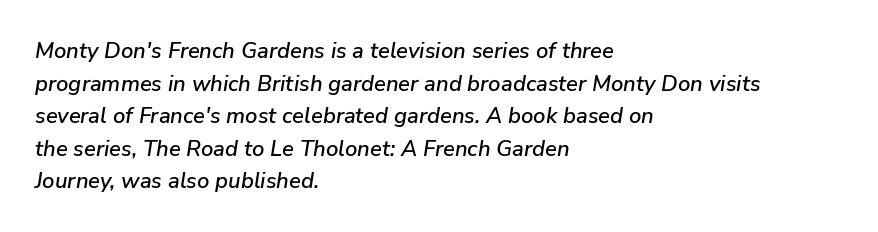
Successive baselines arrive at the customary interval. An italicized treatment has been applied to the whole sample. Anything drawn beneath the words? Only blank space. Spacing between characters is what you'd get straight out of the box. The typesetter chose a ragged-right arrangement here.
